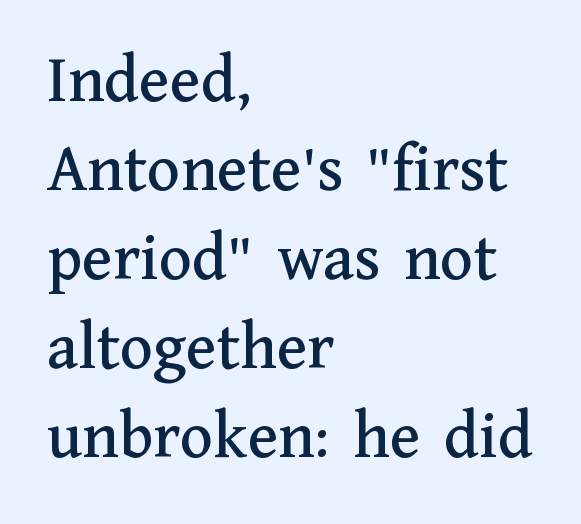
Q: Is the text italic (slanted)? A: No, it is upright.
Q: Is the typeface a serif or a sans-serif typeface? A: Serif.
Q: Is the text underlined? A: No.
Q: How is the paragraph aligned? A: Left-aligned.
Q: Is the spacing between letters normal or unusually wide? A: Normal.
Q: Is the spacing between lines tight, normal or loose? A: Normal.
Q: Width (condensed, normal, or wide)? A: Normal.
Q: Stroke contrast? A: Medium.
Q: x-height? A: Medium.
Q: Monospaced? A: No.
